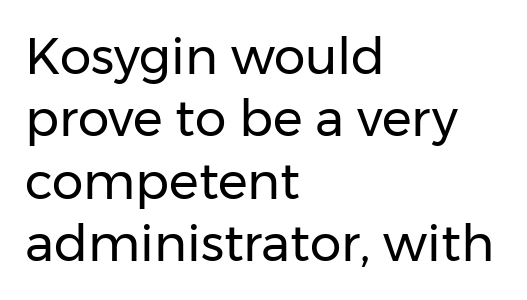
Descenders are the only things crossing below the line. Compared with typical paragraphs, the rows here are spaced about the same. Character widths vary here, with narrow letters taking less room than wide ones. This sample is left-justified, so line endings fall wherever the words run out.
